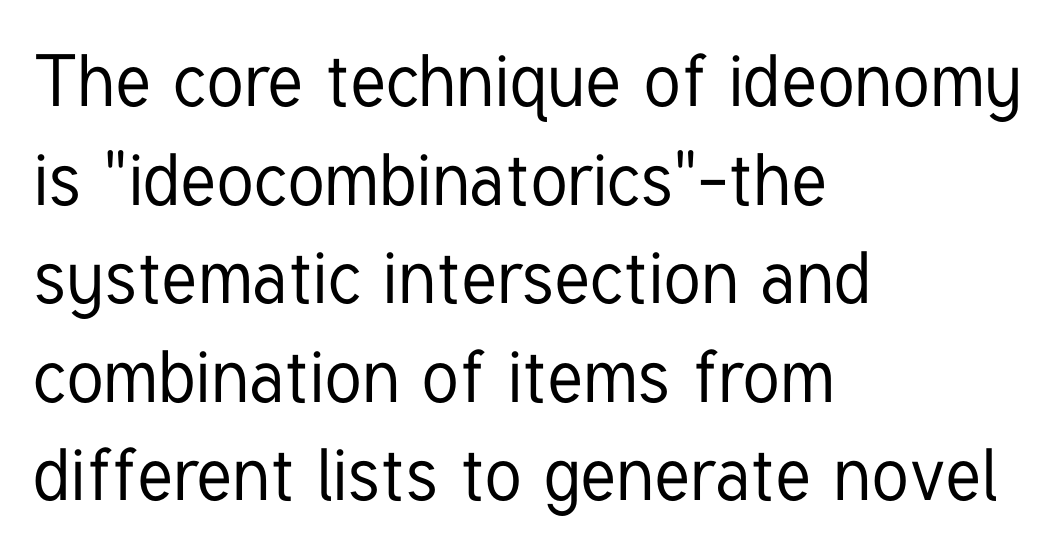
The image shows 73 px condensed sans-serif type, upright; set left-aligned, normal line spacing (1.35x), normal letter spacing, not underlined; low stroke contrast and a medium x-height.
